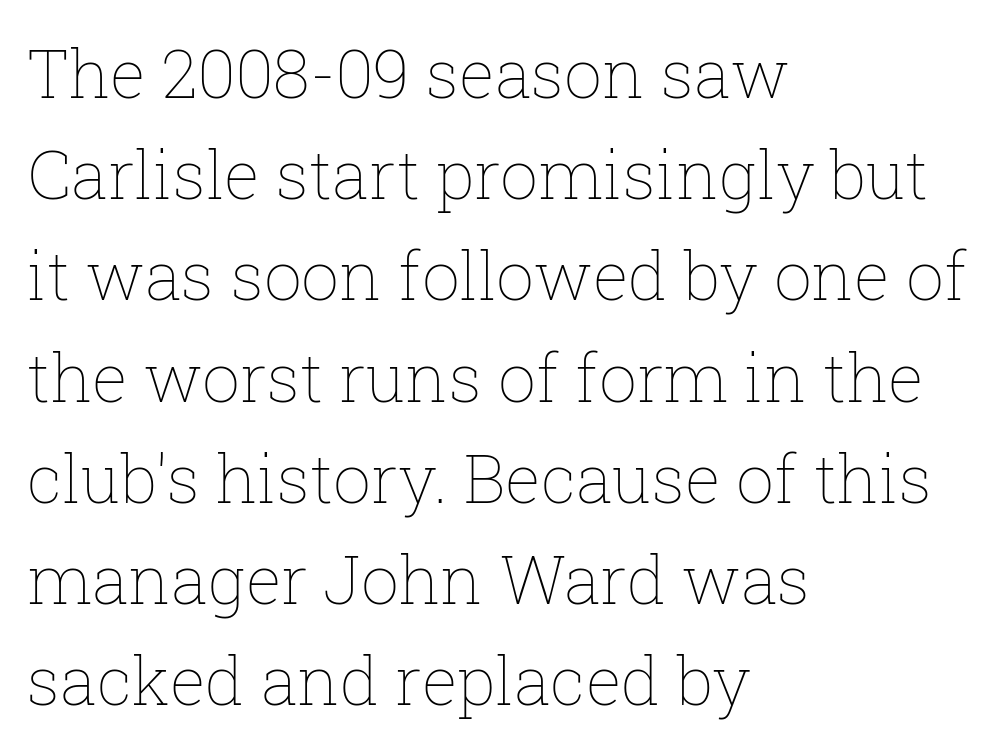
Q: Is the text bold? A: No.
Q: Is the text italic (slanted)? A: No, it is upright.
Q: Is the text underlined? A: No.
Q: How is the paragraph aligned? A: Left-aligned.
Q: Is the spacing between letters normal or unusually wide? A: Normal.
Q: Is the spacing between lines tight, normal or loose? A: Normal.
Q: Width (condensed, normal, or wide)? A: Normal.
Q: Stroke contrast? A: Low.
Q: x-height? A: Medium.
Q: Monospaced? A: No.
